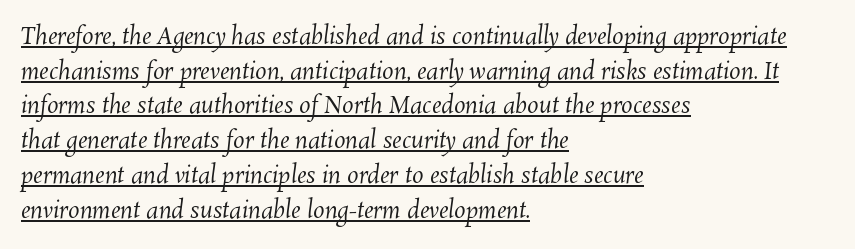
Compared with a typical body face, this is equally light or lighter still. Does the leading feel generous? No, just average. What decoration does the sample have? An underline. Compared with a centered layout, this one pins lines to the left instead. You could call the tracking neutral — neither tight nor loose.
